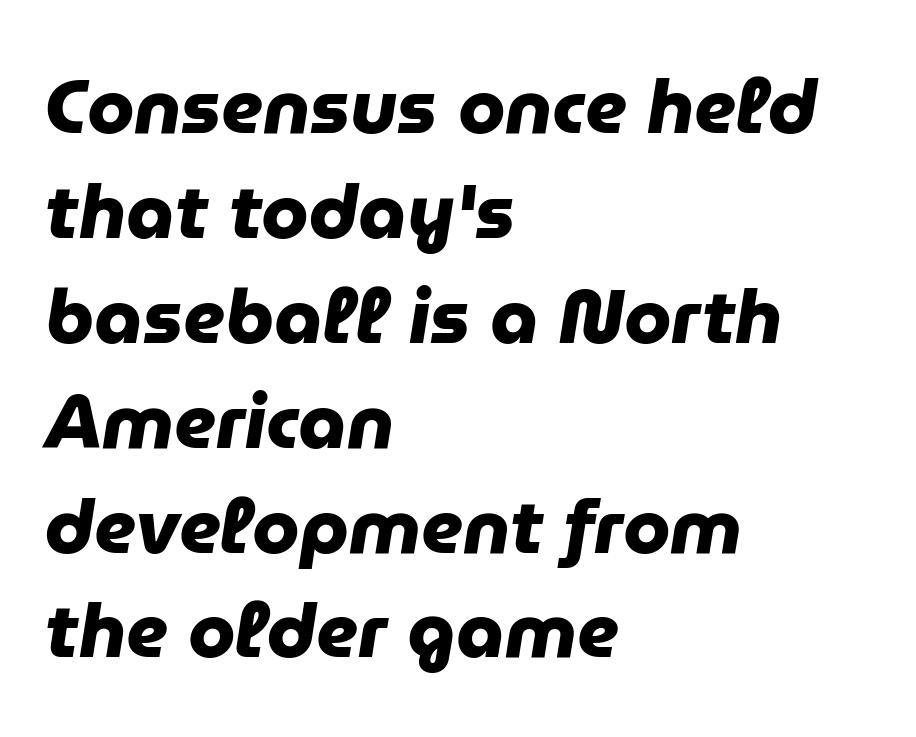
These lines are set flush left with a ragged right edge. The letterforms sit shoulder to shoulder at normal distance. Decoration check: the copy has no underline. The rendering uses a moderate line-height, typical for paragraphs. Heavy-handed strokes throughout: this text is bold. Serif or sans? Sans — the stroke terminals are bare.
